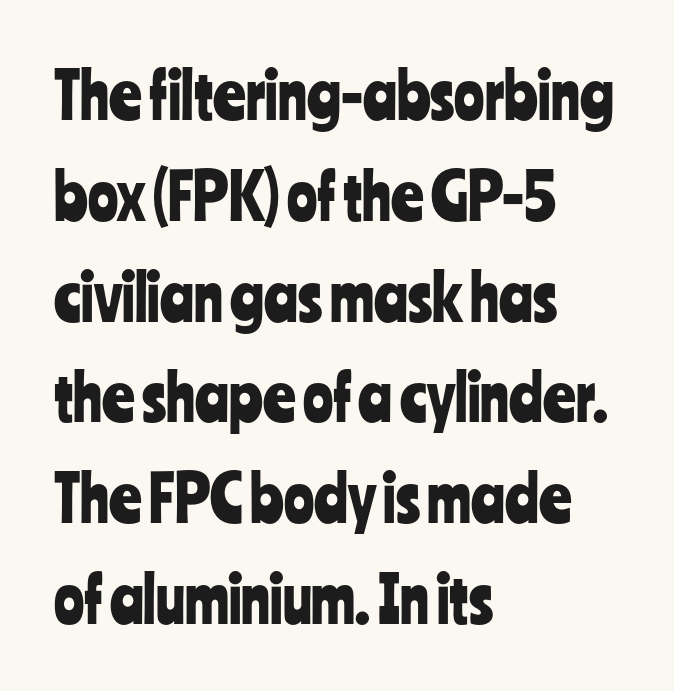
{"serif": "no", "italic": "no", "width": "condensed", "stroke_contrast": "low", "x_height": "medium", "monospaced": "no", "underline": "no", "align": "left", "line_spacing": "normal", "line_spacing_ratio": 1.6, "letter_spacing": "normal", "letter_spacing_em": 0.0, "glyph_px": 63}
